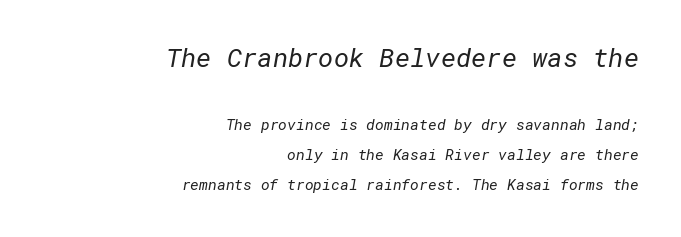
{"bold": "no", "underline": "no", "align": "right", "line_spacing": "loose", "line_spacing_ratio": 2.03, "letter_spacing": "normal", "letter_spacing_em": 0.0, "larger_block": "first", "size_ratio": 1.73, "glyph_px": 26}
